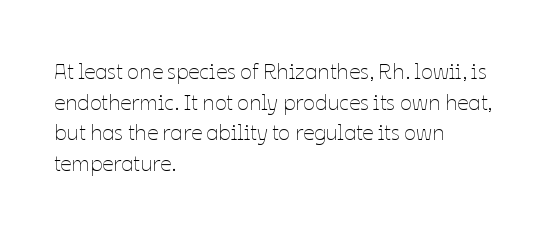
Here the glyphs are tracked normally, forming tight word shapes. This sample keeps an unexceptional amount of space between lines. Every character sits straight up, as roman type does. Each stroke keeps to a modest, everyday thickness or less. This rendering uses left alignment, leaving the right contour irregular. Descenders are the only things crossing below the line.
